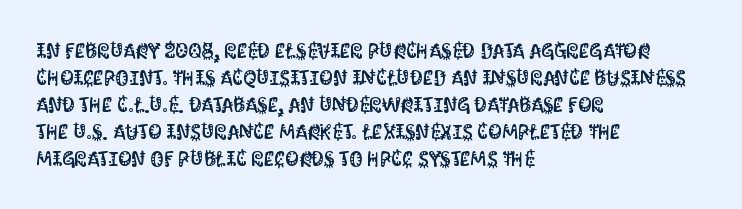
Q: Is the text italic (slanted)? A: No, it is upright.
Q: Is the text underlined? A: No.
Q: How is the paragraph aligned? A: Left-aligned.
Q: Is the spacing between letters normal or unusually wide? A: Normal.
Q: Is the spacing between lines tight, normal or loose? A: Normal.
